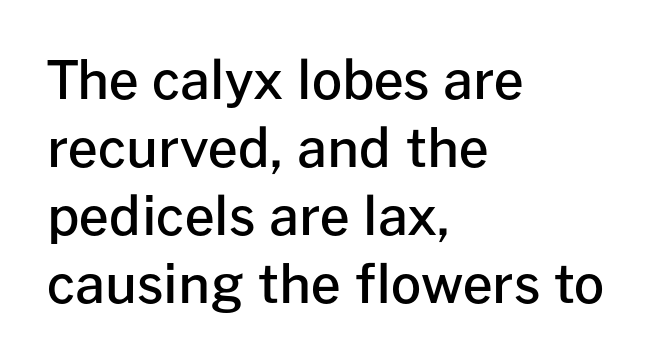
Do the characters align in a grid? No, the font is proportional. You can tell from the bare stems that sans-serif type was used. Slightly chunky letters — semibold, I'd say, not full bold. Any mark beneath the type? The region is blank. What's the leading like? Ordinary, nothing unusual. Tracking here is standard; glyphs follow each other at the usual distance.
